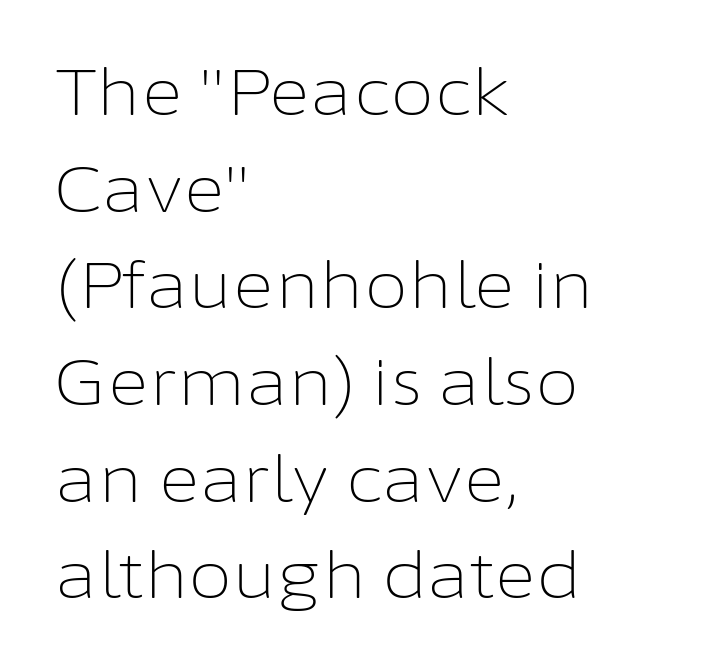
The weight tops out at a normal text grade. Anything drawn beneath the words? Only blank space. Short note: letters normally spaced. The letters advance in unequal steps, a hallmark of proportional type.
